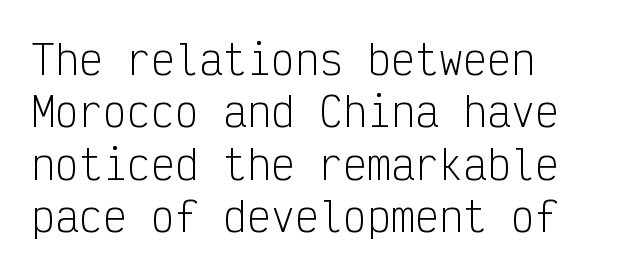
The image shows 40 px light, condensed sans-serif type, upright, monospaced; set left-aligned, normal line spacing (1.31x), normal letter spacing, not underlined; low stroke contrast and a medium x-height.
